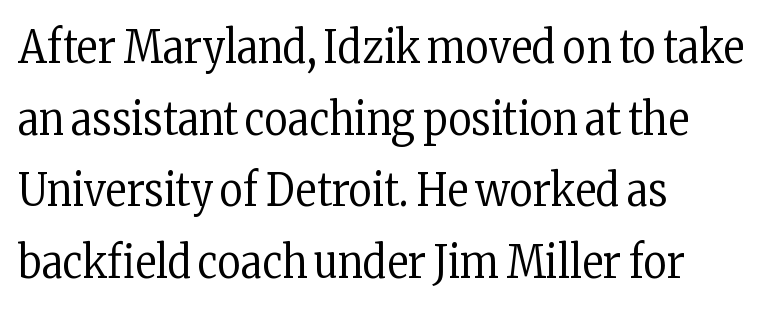
Q: Is the text bold? A: No.
Q: Is the text italic (slanted)? A: No, it is upright.
Q: Is the typeface a serif or a sans-serif typeface? A: Serif.
Q: Is the text underlined? A: No.
Q: How is the paragraph aligned? A: Left-aligned.
Q: Is the spacing between letters normal or unusually wide? A: Normal.
Q: Is the spacing between lines tight, normal or loose? A: Normal.
Q: Width (condensed, normal, or wide)? A: Condensed.
Q: Stroke contrast? A: Low.
Q: x-height? A: Medium.
Q: Monospaced? A: No.
